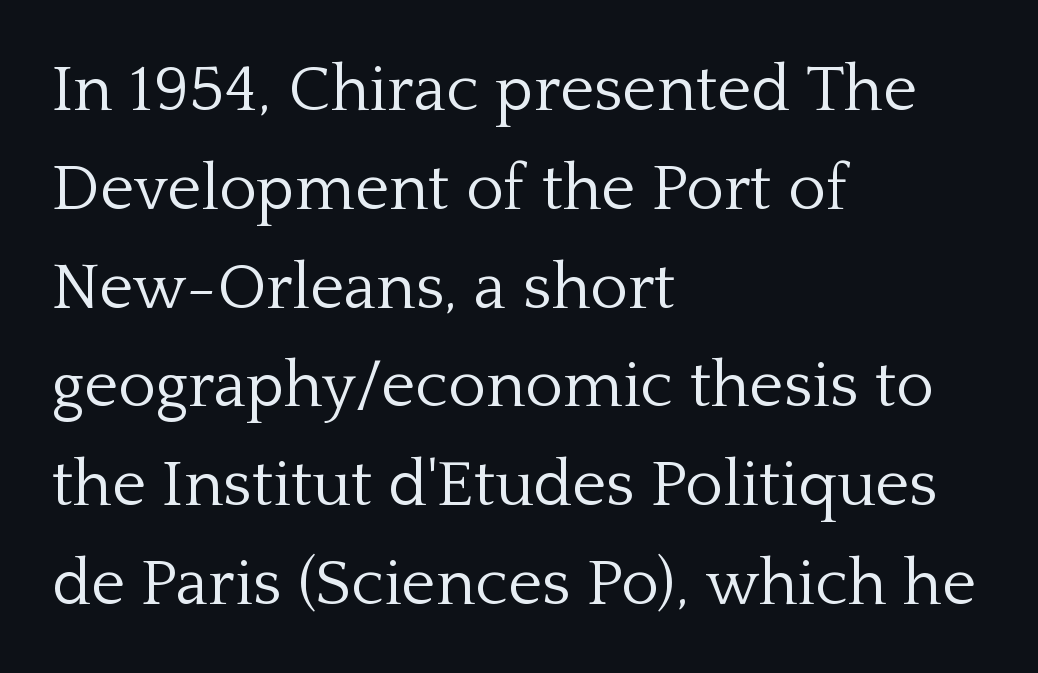
The type sits square on the baseline with zero lean. The characters display serif detailing at their extremities. Descenders hang freely into open space. The text block is weighted toward the left margin, trailing off unevenly rightward.
